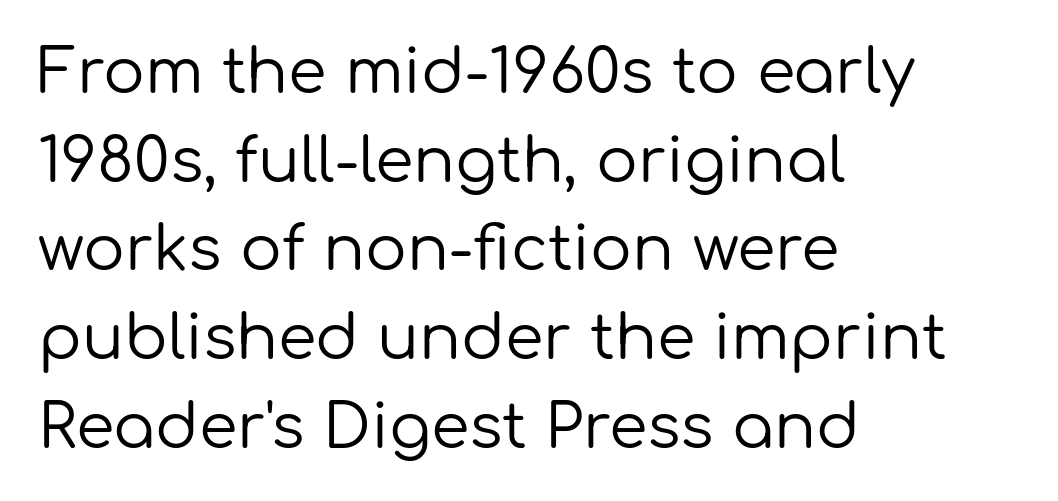
{"serif": "no", "italic": "no", "bold": "no", "weight": "regular", "width": "normal", "stroke_contrast": "low", "x_height": "medium", "monospaced": "no", "underline": "no", "align": "left", "line_spacing": "normal", "line_spacing_ratio": 1.43, "letter_spacing": "normal", "letter_spacing_em": 0.0, "glyph_px": 62}
